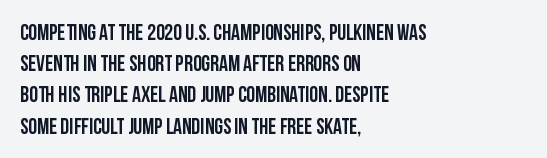
The image shows 22 px text type, upright; set left-aligned, normal line spacing (1.42x), normal letter spacing, not underlined.
